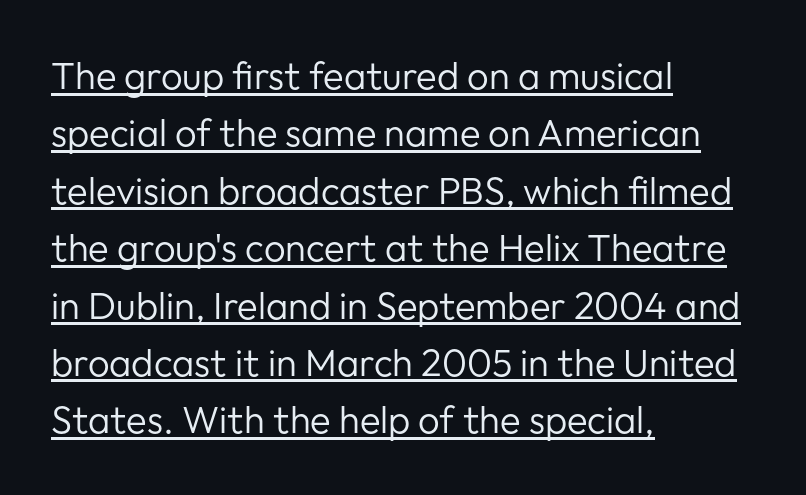
Q: Is the text bold? A: No.
Q: Is the text italic (slanted)? A: No, it is upright.
Q: Is the typeface a serif or a sans-serif typeface? A: Sans-serif.
Q: Is the text underlined? A: Yes.
Q: How is the paragraph aligned? A: Left-aligned.
Q: Is the spacing between letters normal or unusually wide? A: Normal.
Q: Is the spacing between lines tight, normal or loose? A: Normal.
Q: Width (condensed, normal, or wide)? A: Normal.
Q: Stroke contrast? A: Low.
Q: x-height? A: Medium.
Q: Monospaced? A: No.
